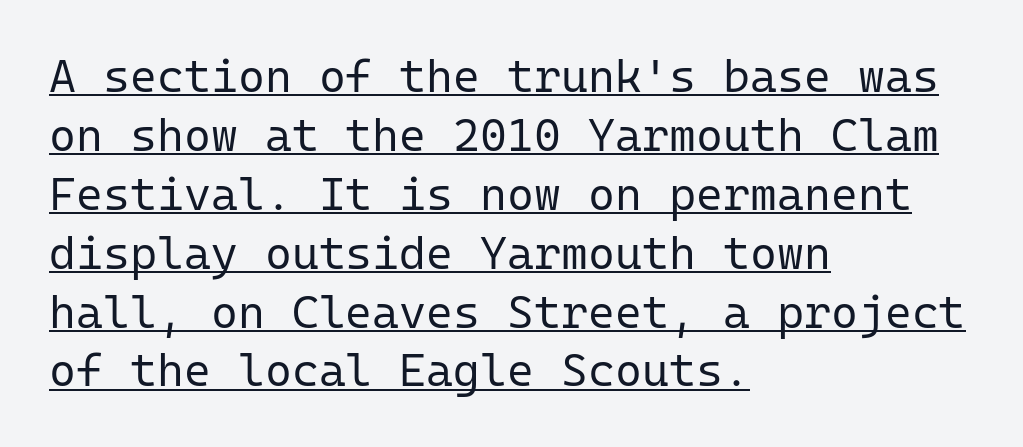
The image shows 46 px regular-weight sans-serif type, upright, monospaced; set left-aligned, normal line spacing (1.28x), normal letter spacing, underlined; low stroke contrast and a medium x-height.
